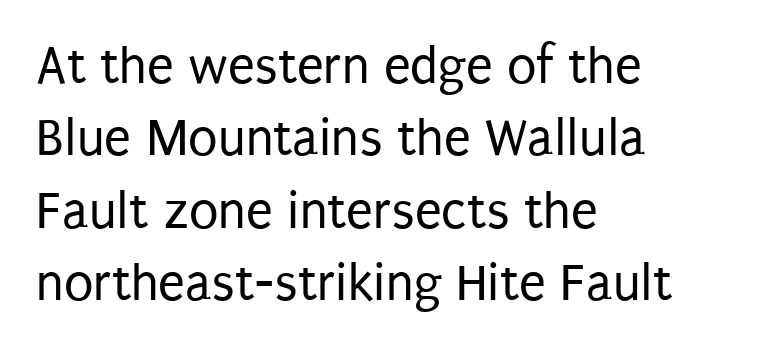
Q: Is the text bold? A: No.
Q: Is the text italic (slanted)? A: No, it is upright.
Q: Is the typeface a serif or a sans-serif typeface? A: Sans-serif.
Q: Is the text underlined? A: No.
Q: How is the paragraph aligned? A: Left-aligned.
Q: Is the spacing between letters normal or unusually wide? A: Normal.
Q: Is the spacing between lines tight, normal or loose? A: Normal.
Q: Width (condensed, normal, or wide)? A: Condensed.
Q: Stroke contrast? A: Low.
Q: x-height? A: Large.
Q: Monospaced? A: No.
